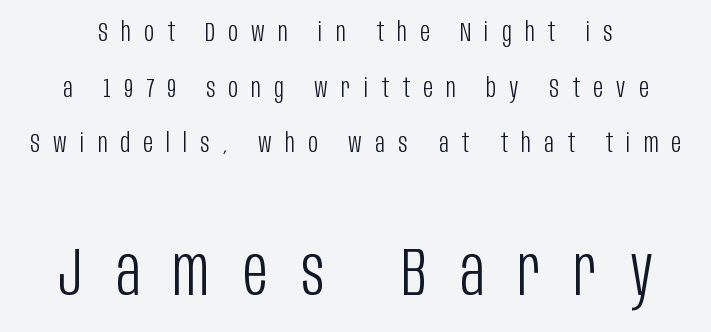
The image shows 68 px light, condensed sans-serif type, upright; set loose line spacing (2.06x), unusually wide letter spacing (+0.49 em), not underlined; the second (bottom) block is 2.52x larger; low stroke contrast and a large x-height.
